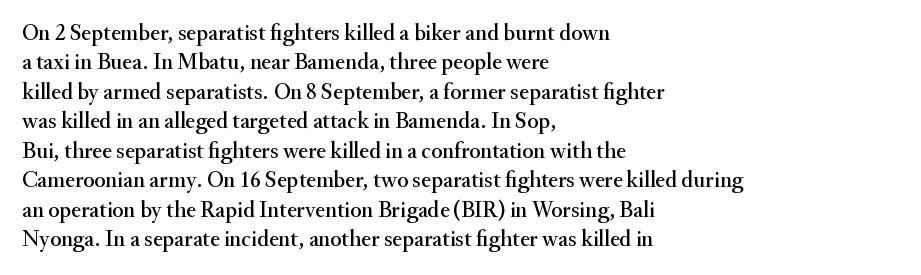
{"italic": "no", "underline": "no", "align": "left", "line_spacing": "normal", "line_spacing_ratio": 1.28, "letter_spacing": "normal", "letter_spacing_em": 0.0, "glyph_px": 23}
